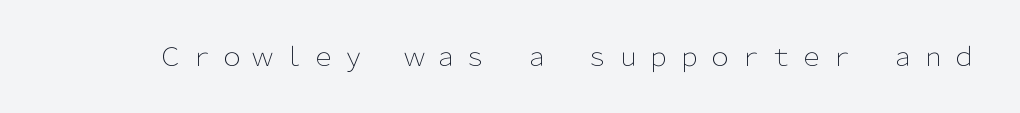
The image shows 25 px text type, upright; set unusually wide letter spacing (+0.22 em), not underlined.
